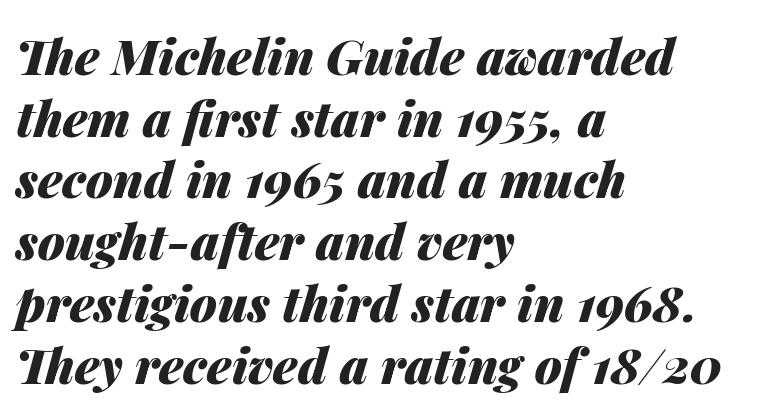
A normal amount of white space separates one row of letters from the next. Casual observation: everything's shoved over to the left. The axis of the letterforms is tilted away from vertical. A bare baseline throughout the passage. Heft: maximum for text — a bold.
